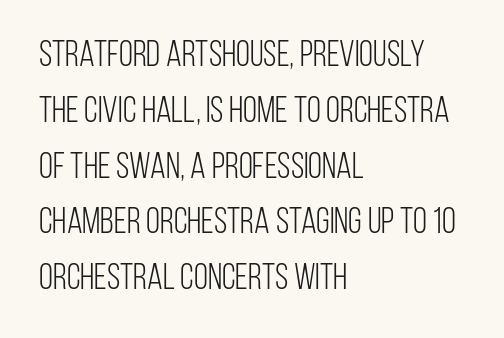
The image shows 36 px light, condensed sans-serif type, upright; set left-aligned, normal line spacing (1.55x), normal letter spacing, not underlined; low stroke contrast and a large x-height.
